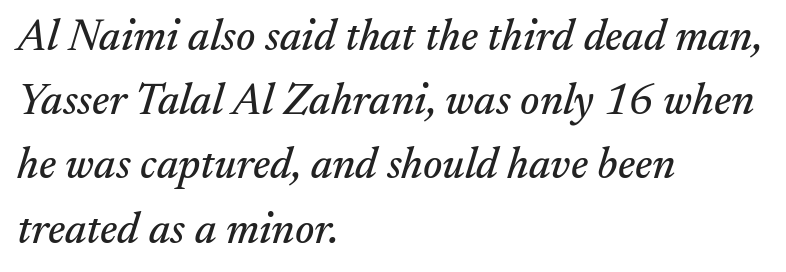
Nobody drew a line under any word here. Alignment: flush left. Each word holds together tightly as a unit, with standard inter-letter gaps. Unlike a clean sans, this face finishes its strokes with serifs. One glance says typical: line gaps are just what's usual. The font's italic variant was chosen for this text.
